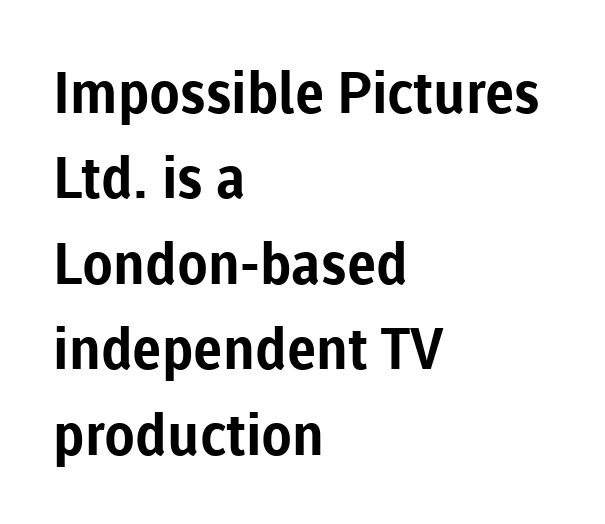
{"serif": "no", "italic": "no", "bold": "yes", "weight": "bold", "width": "normal", "stroke_contrast": "low", "x_height": "medium", "monospaced": "no", "underline": "no", "align": "left", "line_spacing": "normal", "line_spacing_ratio": 1.5, "letter_spacing": "normal", "letter_spacing_em": 0.0, "glyph_px": 57}
